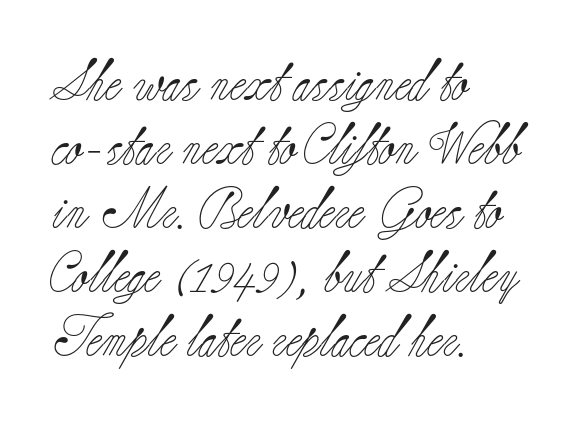
Q: Is the text bold? A: No.
Q: Is the text italic (slanted)? A: Yes.
Q: Is the typeface a serif or a sans-serif typeface? A: Serif.
Q: Is the text underlined? A: No.
Q: How is the paragraph aligned? A: Left-aligned.
Q: Is the spacing between letters normal or unusually wide? A: Normal.
Q: Is the spacing between lines tight, normal or loose? A: Normal.
Q: Width (condensed, normal, or wide)? A: Normal.
Q: Stroke contrast? A: Low.
Q: x-height? A: Small.
Q: Monospaced? A: No.
